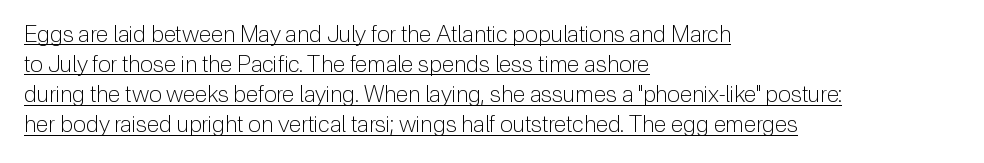
Q: Is the text bold? A: No.
Q: Is the text italic (slanted)? A: No, it is upright.
Q: Is the text underlined? A: Yes.
Q: How is the paragraph aligned? A: Left-aligned.
Q: Is the spacing between letters normal or unusually wide? A: Normal.
Q: Is the spacing between lines tight, normal or loose? A: Normal.
